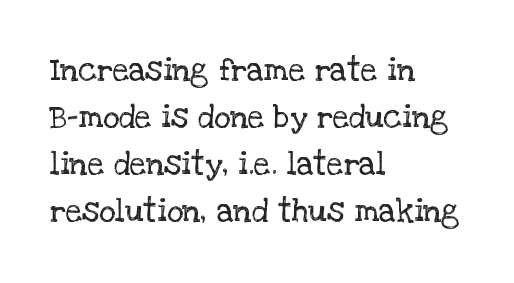
The image shows 32 px regular-weight serif type, upright; set left-aligned, normal line spacing (1.47x), normal letter spacing, not underlined; low stroke contrast and a large x-height.
